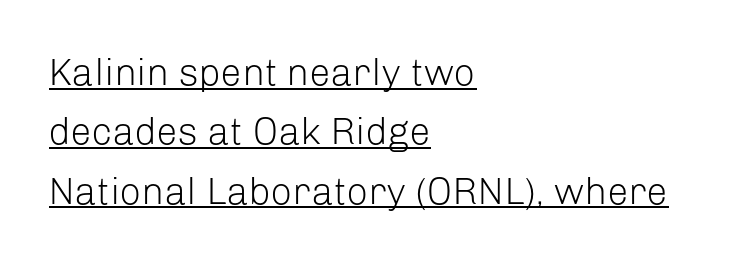
Q: Is the text bold? A: No.
Q: Is the text italic (slanted)? A: No, it is upright.
Q: Is the typeface a serif or a sans-serif typeface? A: Sans-serif.
Q: Is the text underlined? A: Yes.
Q: How is the paragraph aligned? A: Left-aligned.
Q: Is the spacing between letters normal or unusually wide? A: Normal.
Q: Is the spacing between lines tight, normal or loose? A: Normal.
Q: Width (condensed, normal, or wide)? A: Normal.
Q: Stroke contrast? A: Low.
Q: x-height? A: Medium.
Q: Monospaced? A: No.
